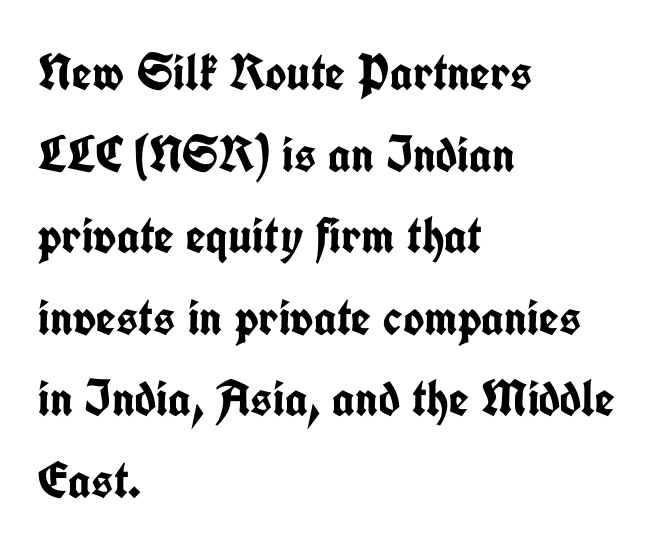
{"serif": "no", "italic": "no", "bold": "yes", "weight": "semibold", "width": "condensed", "stroke_contrast": "low", "x_height": "medium", "monospaced": "no", "underline": "no", "align": "left", "line_spacing": "normal", "line_spacing_ratio": 1.6, "letter_spacing": "normal", "letter_spacing_em": 0.0, "glyph_px": 51}
